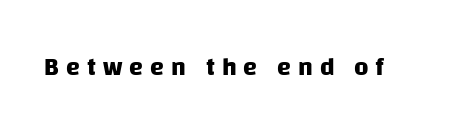
{"bold": "yes", "underline": "no", "letter_spacing": "wide", "letter_spacing_em": 0.28, "glyph_px": 25}
